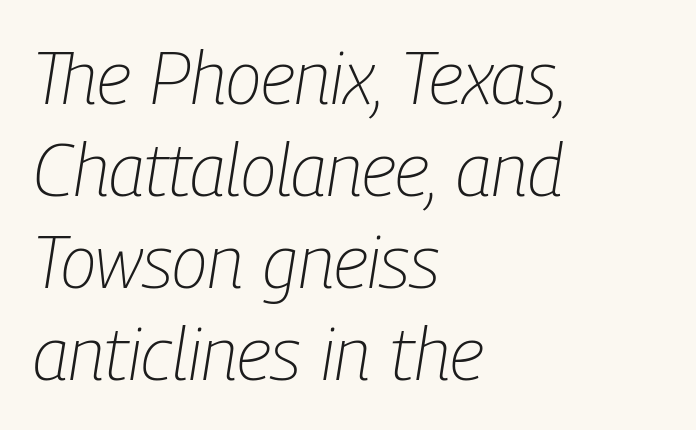
Caption: face not bold, strokes unweighted. The ragged edge is on the right, which tells us the setting is flush left. Style check: oblique. The block of text has a typical density, with ordinary space between rows.
